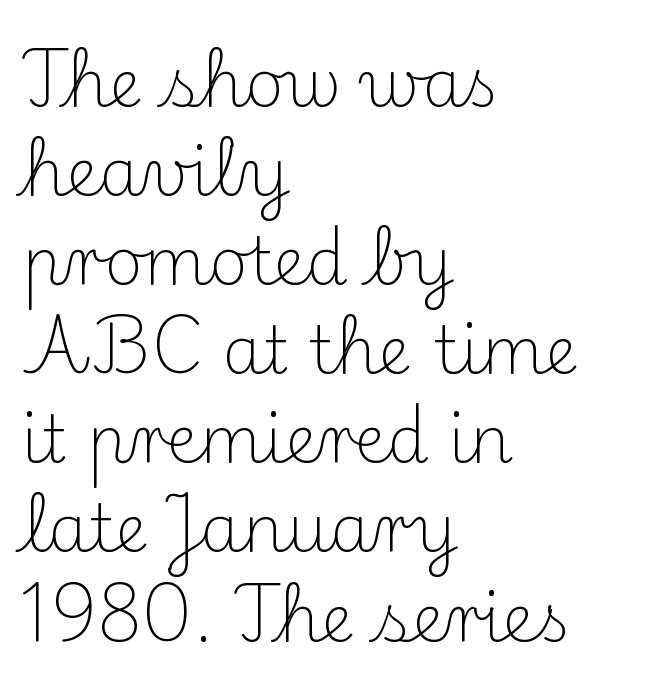
Q: Is the text bold? A: No.
Q: Is the text italic (slanted)? A: No, it is upright.
Q: Is the typeface a serif or a sans-serif typeface? A: Serif.
Q: Is the text underlined? A: No.
Q: How is the paragraph aligned? A: Left-aligned.
Q: Is the spacing between letters normal or unusually wide? A: Normal.
Q: Is the spacing between lines tight, normal or loose? A: Normal.
Q: Width (condensed, normal, or wide)? A: Normal.
Q: Stroke contrast? A: Medium.
Q: x-height? A: Small.
Q: Monospaced? A: No.
